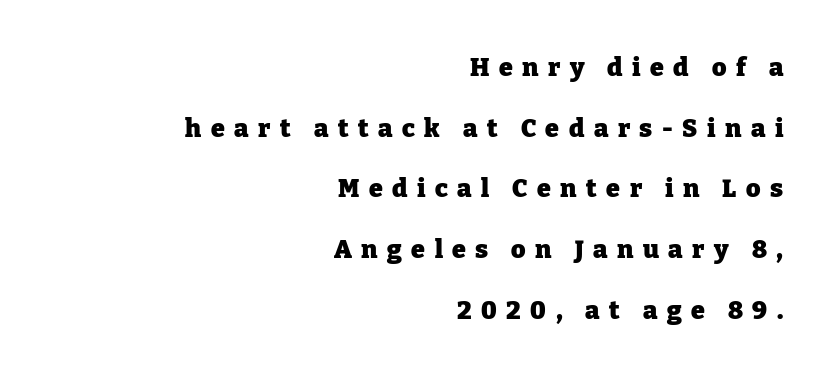
{"italic": "no", "bold": "yes", "underline": "no", "align": "right", "line_spacing": "loose", "line_spacing_ratio": 2.43, "letter_spacing": "wide", "letter_spacing_em": 0.38, "glyph_px": 25}
